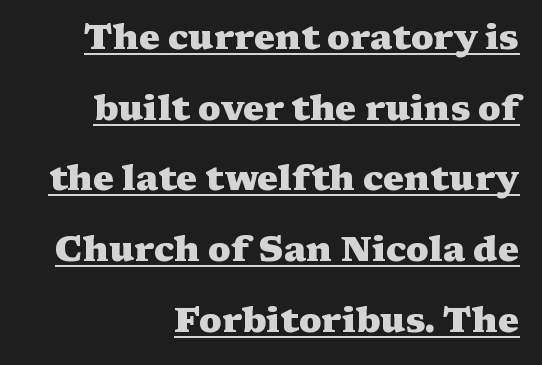
Q: Is the text bold? A: Yes.
Q: Is the text italic (slanted)? A: No, it is upright.
Q: Is the typeface a serif or a sans-serif typeface? A: Serif.
Q: Is the text underlined? A: Yes.
Q: How is the paragraph aligned? A: Right-aligned.
Q: Is the spacing between letters normal or unusually wide? A: Normal.
Q: Is the spacing between lines tight, normal or loose? A: Loose.
Q: Width (condensed, normal, or wide)? A: Wide.
Q: Stroke contrast? A: Medium.
Q: x-height? A: Medium.
Q: Monospaced? A: No.
